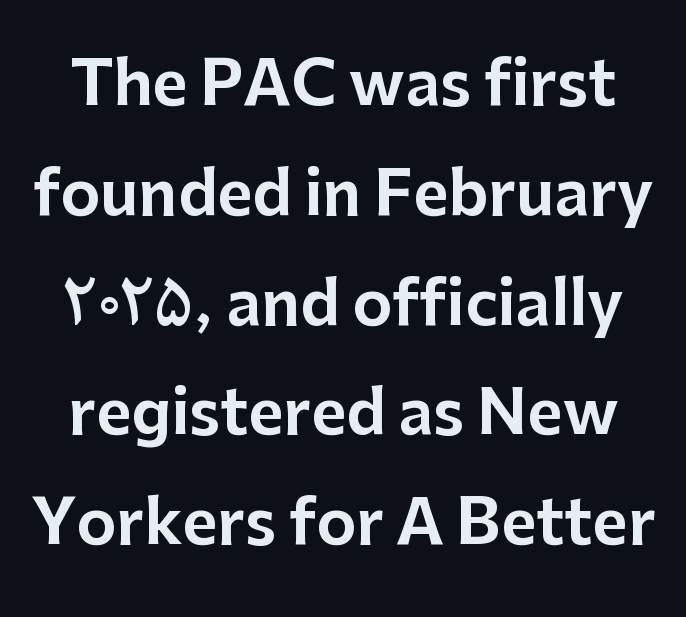
The image shows 61 px sans-serif type, upright; set line spacing 1.8x, normal letter spacing, not underlined; low stroke contrast and a medium x-height.
